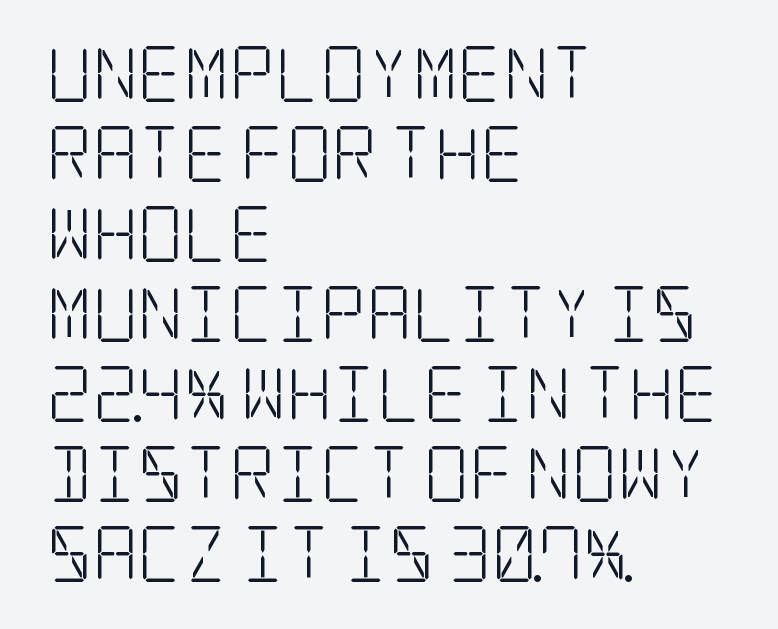
{"serif": "yes", "italic": "no", "bold": "no", "weight": "light", "width": "condensed", "stroke_contrast": "low", "x_height": "large", "underline": "no", "align": "left", "line_spacing": "normal", "line_spacing_ratio": 1.43, "letter_spacing": "normal", "letter_spacing_em": 0.0, "glyph_px": 56}
